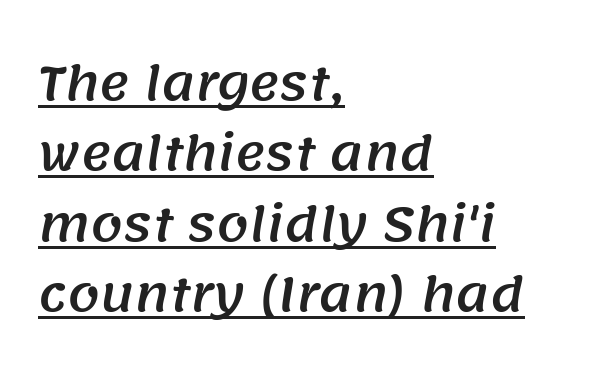
Glance below the letters and you will spot a drawn line. Line beginnings align vertically; line endings do not. The characters display no serif detailing; their extremities are plain. Each letter keeps its own natural width here, so spacing adapts to shape. Compared with typical paragraphs, the rows here are spaced about the same. Standard letterfit; no display-style spreading of the glyphs.
